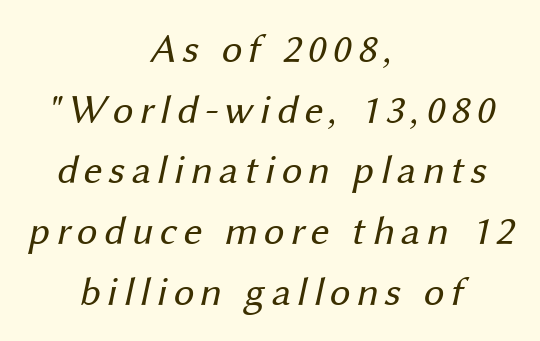
{"serif": "no", "bold": "no", "weight": "regular", "width": "normal", "stroke_contrast": "medium", "x_height": "medium", "monospaced": "no", "underline": "no", "align": "center", "line_spacing": "normal", "line_spacing_ratio": 1.48, "glyph_px": 41}
